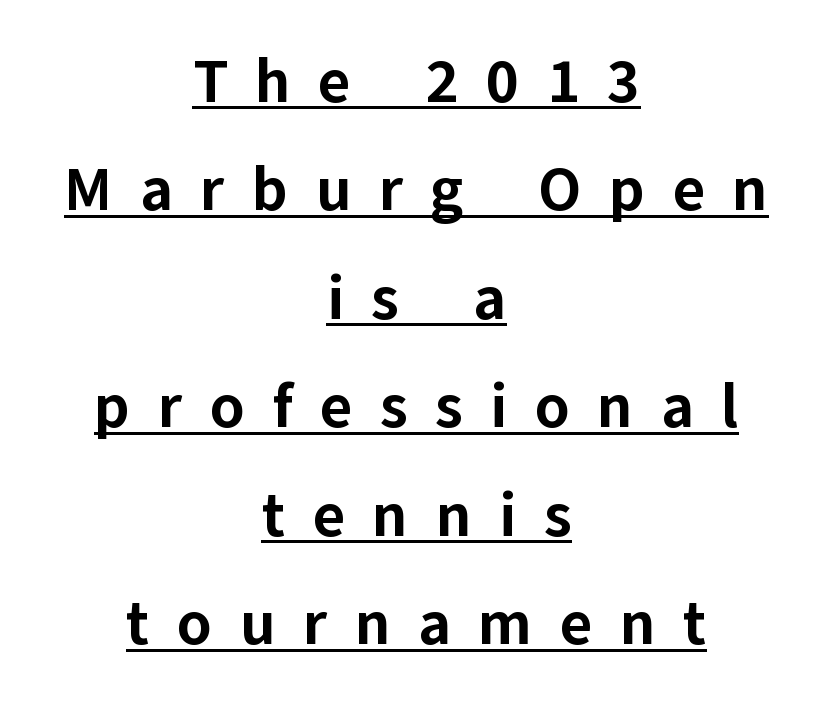
A centered setting, common on invitations and titles, is used for this passage. Is this a fixed-width face? No — the glyphs have proportional, varying widths. The tracking reads as deliberately expanded to a designer's eye. Caption: lettering with a line underneath. Is the type bold? Yes — the strokes are clearly thick and heavy.
